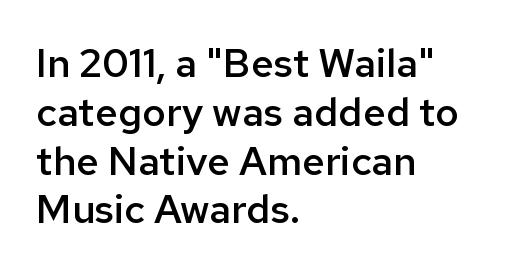
Underlining? Definitely not there. Summary of weight: moderately heavy, a semibold. Between one letter and the next there's only the usual sliver of space. Examine the stroke ends and you'll find no serifs. Do the letters lean? They stand straight.
